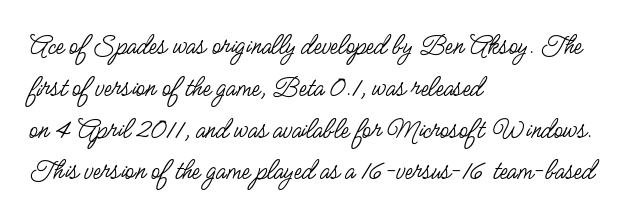
Type style note: lacks serifs. This block has exactly the height ordinary leading produces. Is this a fixed-width face? No — the glyphs have proportional, varying widths. Honestly, the letter spacing is just normal — you wouldn't notice it.
